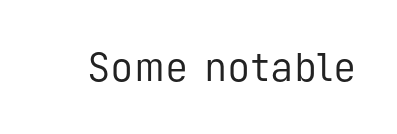
The image shows 39 px regular-weight sans-serif type, upright, monospaced; set normal letter spacing, not underlined; low stroke contrast and a medium x-height.
